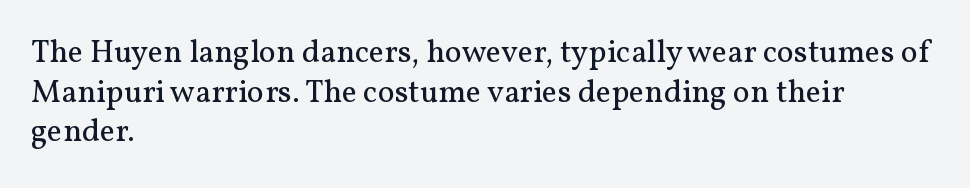
{"serif": "yes", "italic": "no", "bold": "no", "weight": "regular", "width": "normal", "stroke_contrast": "medium", "x_height": "medium", "monospaced": "no", "underline": "no", "align": "left", "line_spacing_ratio": 1.24, "letter_spacing": "normal", "letter_spacing_em": 0.0, "glyph_px": 32}
